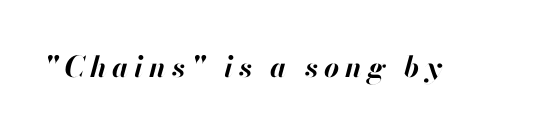
Q: Is the text bold? A: Yes.
Q: Is the text italic (slanted)? A: Yes, it leans right by about 13 degrees.
Q: Is the text underlined? A: No.
Q: Is the spacing between letters normal or unusually wide? A: Unusually wide.
Q: Width (condensed, normal, or wide)? A: Normal.
Q: Stroke contrast? A: High.
Q: x-height? A: Small.
Q: Monospaced? A: No.
